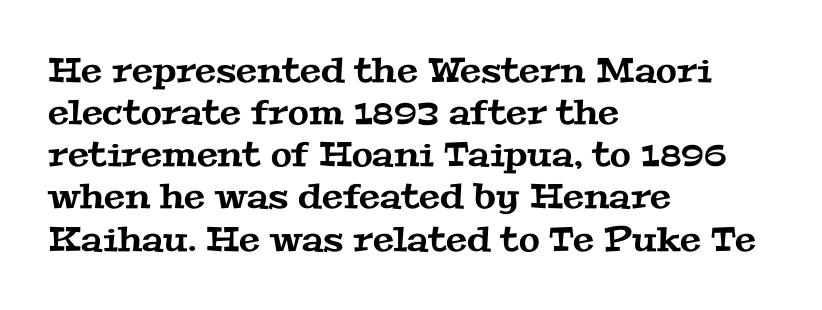
Q: Is the typeface a serif or a sans-serif typeface? A: Serif.
Q: Is the text underlined? A: No.
Q: How is the paragraph aligned? A: Left-aligned.
Q: Is the spacing between letters normal or unusually wide? A: Normal.
Q: Width (condensed, normal, or wide)? A: Wide.
Q: Stroke contrast? A: Medium.
Q: x-height? A: Medium.
Q: Monospaced? A: No.
